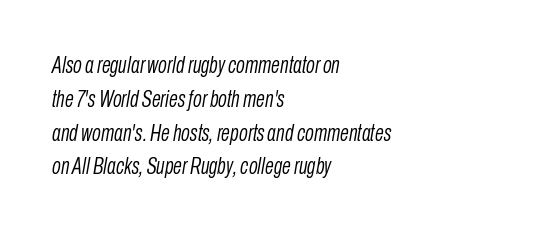
{"italic": "yes", "lean": "right", "slant_degrees": 10, "bold": "no", "underline": "no", "align": "left", "line_spacing": "normal", "line_spacing_ratio": 1.47, "letter_spacing": "normal", "letter_spacing_em": 0.0, "glyph_px": 23}
